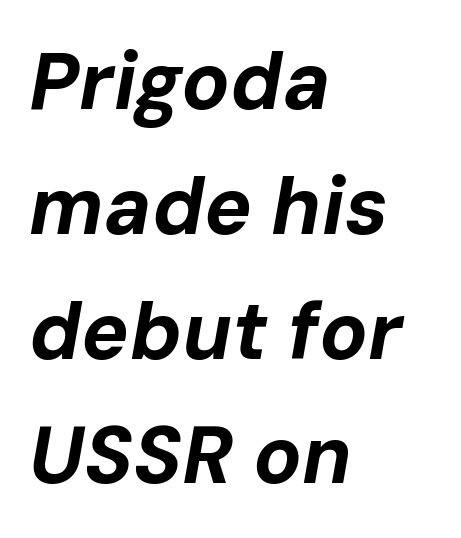
Q: Is the text bold? A: Yes.
Q: Is the text italic (slanted)? A: Yes, it leans right by about 10 degrees.
Q: Is the text underlined? A: No.
Q: How is the paragraph aligned? A: Left-aligned.
Q: Is the spacing between letters normal or unusually wide? A: Normal.
Q: Is the spacing between lines tight, normal or loose? A: Normal.
Q: Width (condensed, normal, or wide)? A: Normal.
Q: Stroke contrast? A: Low.
Q: x-height? A: Medium.
Q: Monospaced? A: No.
